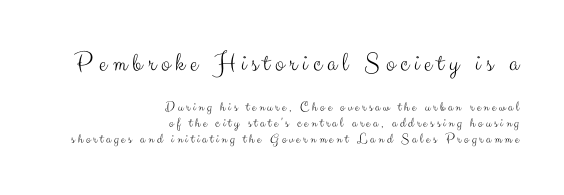
The image shows 27 px text type; set right-aligned, line spacing 1.16x, unusually wide letter spacing (+0.2 em), not underlined; the first (top) block is 1.93x larger.
